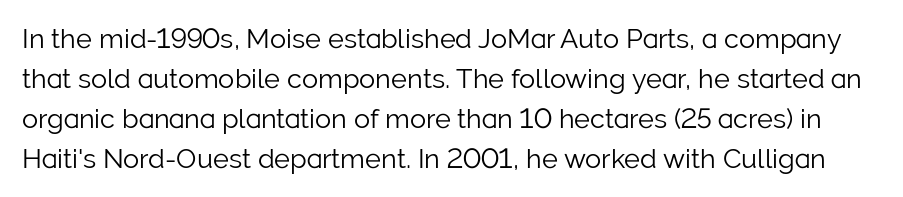
Reading down the column, the eye jumps a familiar distance to each next line. Heft: none added — not bold. Ascenders rise straight up at ninety degrees. Here the glyphs are tracked normally, forming tight word shapes.
